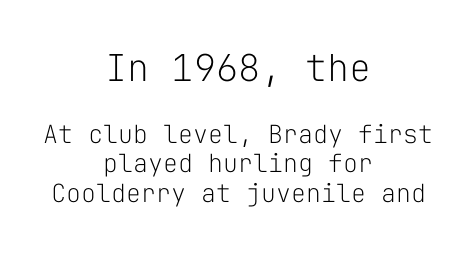
Standard letterfit; no display-style spreading of the glyphs. Italic? Not at all — the glyphs are vertical. In terms of letterform style, serifs are entirely absent. Do the characters align in a grid? Yes, the font is monospaced.
